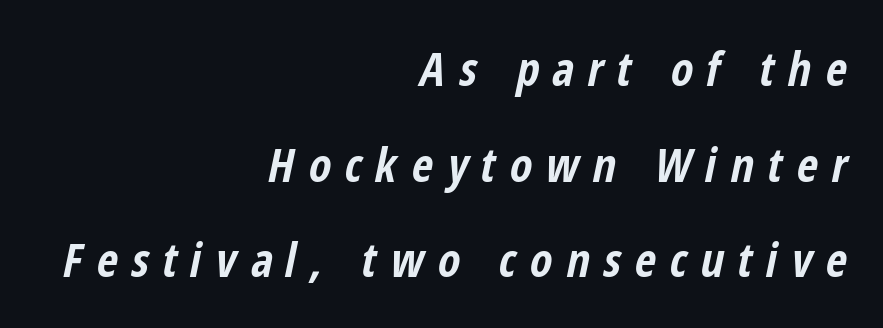
The image shows 46 px bold, condensed type, italic (leaning right); set right-aligned, loose line spacing (2.08x), unusually wide letter spacing (+0.3 em), not underlined; low stroke contrast and a medium x-height.
